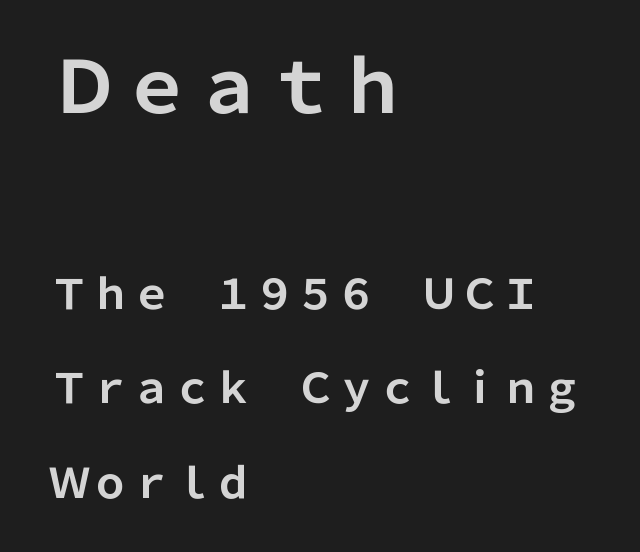
Q: Is the text bold? A: Yes.
Q: Is the text italic (slanted)? A: No, it is upright.
Q: Is the typeface a serif or a sans-serif typeface? A: Sans-serif.
Q: Is the text underlined? A: No.
Q: How is the paragraph aligned? A: Left-aligned.
Q: Is the spacing between letters normal or unusually wide? A: Normal.
Q: Is the spacing between lines tight, normal or loose? A: Loose.
Q: Which block of text is set in a larger size, the first (top) or the second (bottom)? A: The first (top) one.
Q: Width (condensed, normal, or wide)? A: Normal.
Q: Stroke contrast? A: Low.
Q: x-height? A: Medium.
Q: Monospaced? A: No.
